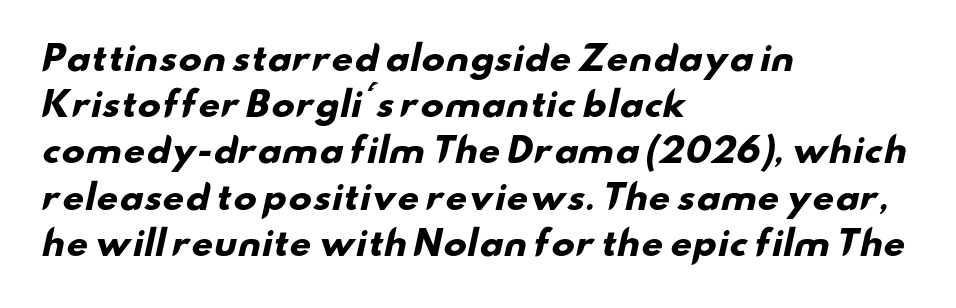
The image shows 34 px heavy, wide sans-serif type; set left-aligned, normal line spacing (1.36x), normal letter spacing, not underlined; low stroke contrast and a small x-height.
